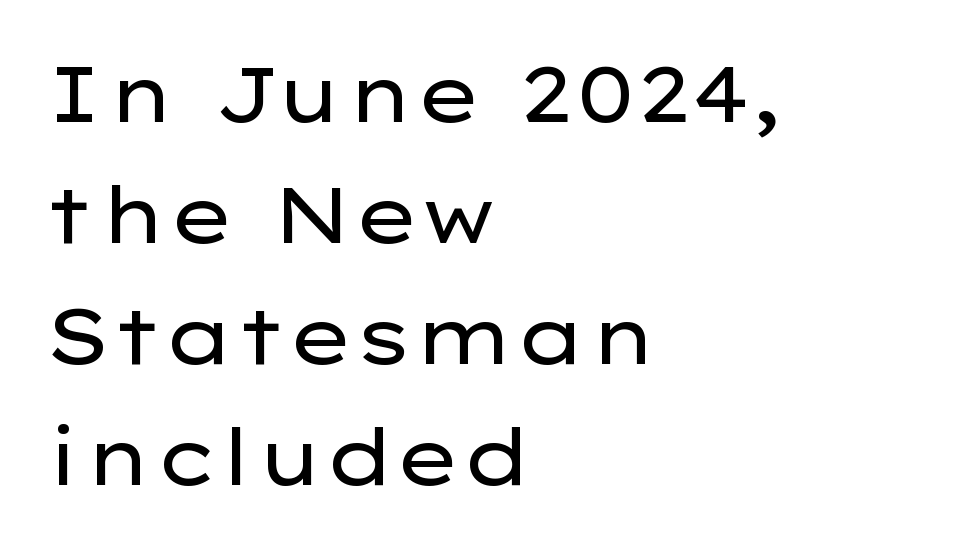
{"serif": "no", "italic": "no", "bold": "no", "weight": "regular", "width": "wide", "stroke_contrast": "low", "x_height": "medium", "monospaced": "no", "underline": "no", "align": "left", "line_spacing": "normal", "line_spacing_ratio": 1.55, "letter_spacing": "normal", "letter_spacing_em": 0.0, "glyph_px": 78}
